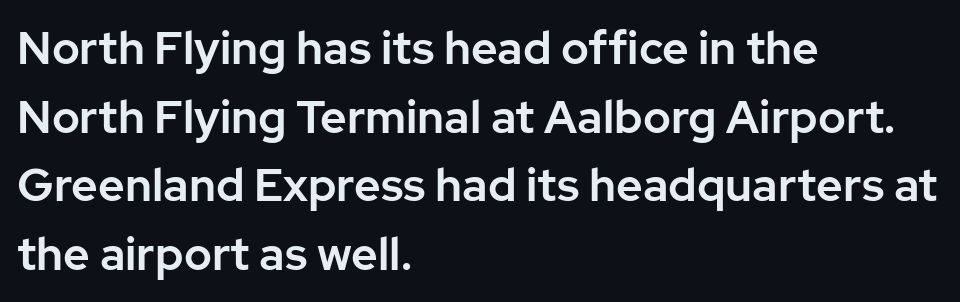
Each new line begins a customary step beneath the previous one. This is sans-serif lettering, the kind often seen on screens and signage. Each letter keeps its own natural width here, so spacing adapts to shape. The tracking reads as untouched default to a designer's eye. The zone under the glyphs is completely vacant. Italic: no, the glyphs are upright roman.
